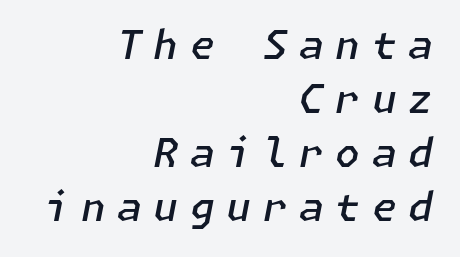
Q: Is the text bold? A: Semi-bold.
Q: Is the text italic (slanted)? A: Yes, it leans right by about 11 degrees.
Q: Is the text underlined? A: No.
Q: How is the paragraph aligned? A: Right-aligned.
Q: Is the spacing between letters normal or unusually wide? A: Unusually wide.
Q: Is the spacing between lines tight, normal or loose? A: Normal.
Q: Width (condensed, normal, or wide)? A: Normal.
Q: Stroke contrast? A: Low.
Q: x-height? A: Medium.
